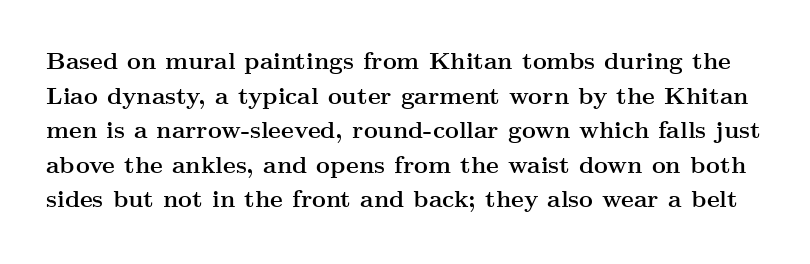
{"italic": "no", "bold": "yes", "underline": "no", "line_spacing": "normal", "line_spacing_ratio": 1.44, "letter_spacing": "normal", "letter_spacing_em": 0.0, "glyph_px": 24}
